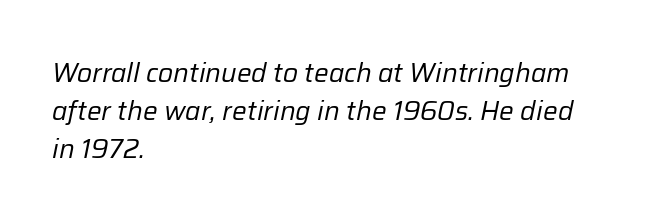
Q: Is the text bold? A: No.
Q: Is the text italic (slanted)? A: Yes, it leans right by about 12 degrees.
Q: Is the text underlined? A: No.
Q: How is the paragraph aligned? A: Left-aligned.
Q: Is the spacing between letters normal or unusually wide? A: Normal.
Q: Is the spacing between lines tight, normal or loose? A: Normal.
